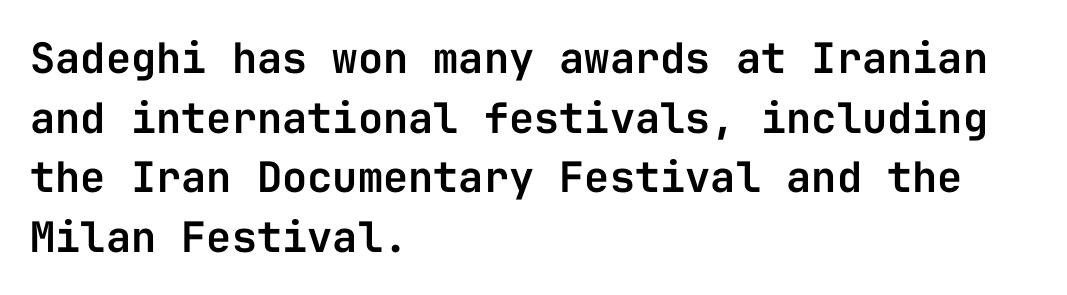
Q: Is the text italic (slanted)? A: No, it is upright.
Q: Is the typeface a serif or a sans-serif typeface? A: Sans-serif.
Q: Is the text underlined? A: No.
Q: How is the paragraph aligned? A: Left-aligned.
Q: Is the spacing between letters normal or unusually wide? A: Normal.
Q: Is the spacing between lines tight, normal or loose? A: Normal.
Q: Width (condensed, normal, or wide)? A: Normal.
Q: Stroke contrast? A: Low.
Q: x-height? A: Medium.
Q: Monospaced? A: Yes.
